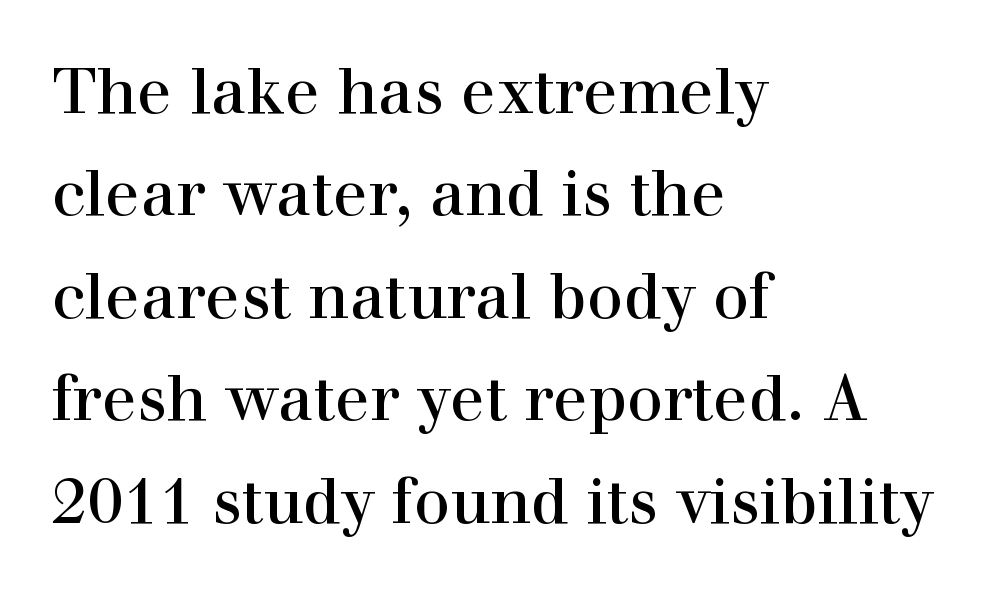
The letters carry serifs — small finishing strokes at the ends of their stems. Clear beneath every line of the passage. Alignment: flush left. No extra tracking has been applied to these lines. The line-height multiplier appears to be the usual default. Italic? Not at all — the glyphs are vertical.
